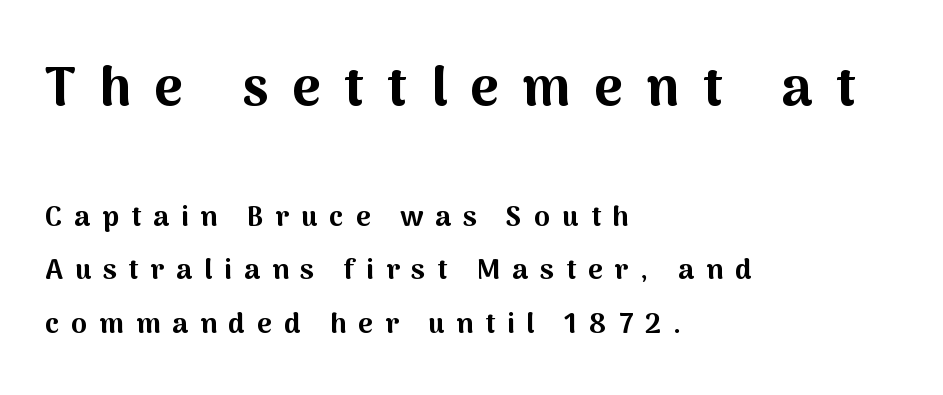
The image shows 55 px bold sans-serif type, upright; set left-aligned, loose line spacing (1.92x), unusually wide letter spacing (+0.43 em), not underlined; the first (top) block is 1.96x larger; medium stroke contrast and a medium x-height.
